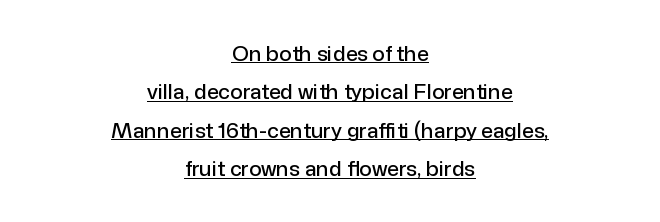
{"italic": "no", "underline": "yes", "align": "center", "line_spacing_ratio": 1.83, "letter_spacing": "normal", "letter_spacing_em": 0.0, "glyph_px": 21}
